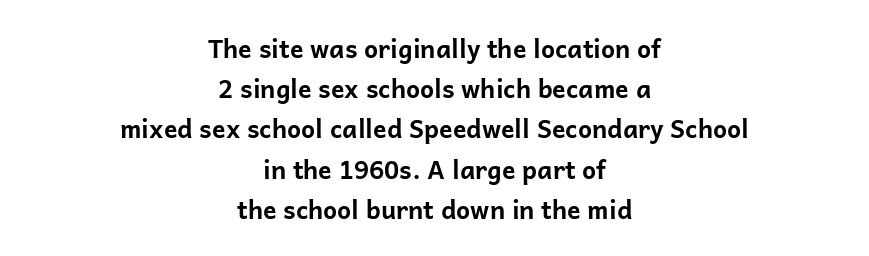
Q: Is the text bold? A: Yes.
Q: Is the text italic (slanted)? A: No, it is upright.
Q: Is the text underlined? A: No.
Q: How is the paragraph aligned? A: Centered.
Q: Is the spacing between letters normal or unusually wide? A: Normal.
Q: Is the spacing between lines tight, normal or loose? A: Normal.
